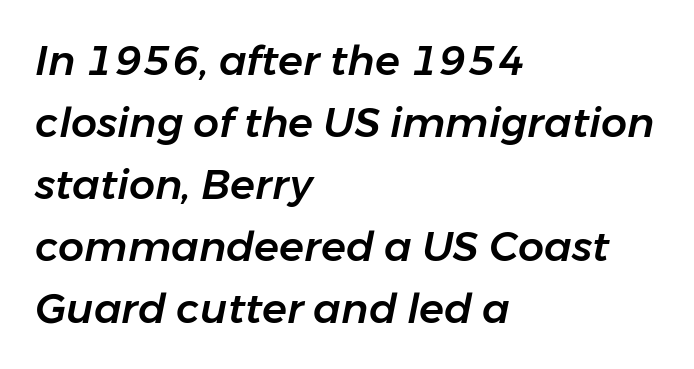
{"italic": "yes", "lean": "right", "slant_degrees": 11, "width": "normal", "stroke_contrast": "low", "x_height": "medium", "monospaced": "no", "underline": "no", "align": "left", "line_spacing": "normal", "line_spacing_ratio": 1.51, "letter_spacing": "normal", "letter_spacing_em": 0.0, "glyph_px": 41}
